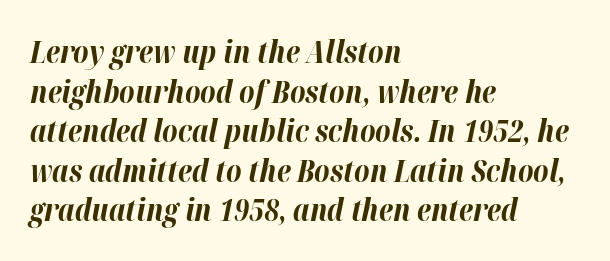
The image shows 30 px bold type, italic (leaning right); set left-aligned, normal line spacing (1.32x), normal letter spacing, not underlined; high stroke contrast and a medium x-height.
